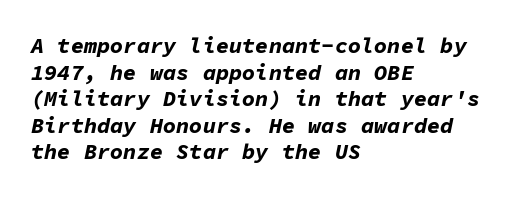
The image shows 22 px bold type, italic (leaning right); set left-aligned, line spacing 1.21x, normal letter spacing, not underlined.
